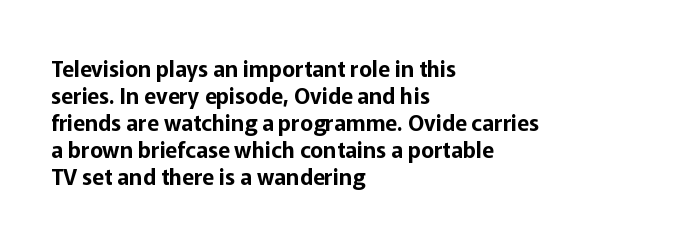
The horizontal fit of the characters is conventional and even. The typesetter chose a ragged-right arrangement here. Upright lettering throughout. The specimen omits any rule beneath the text block's lines.
